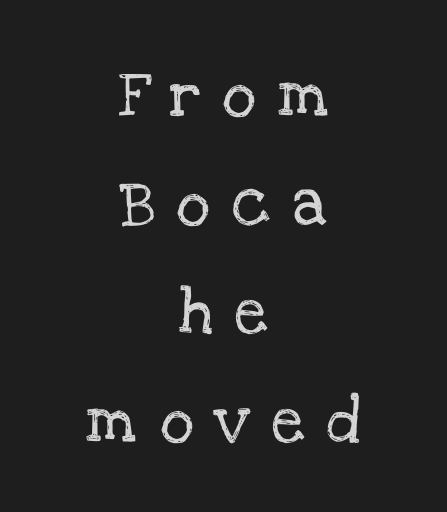
The image shows 47 px serif type, upright; set centered, loose line spacing (2.31x), unusually wide letter spacing (+0.48 em), not underlined; low stroke contrast and a large x-height.
